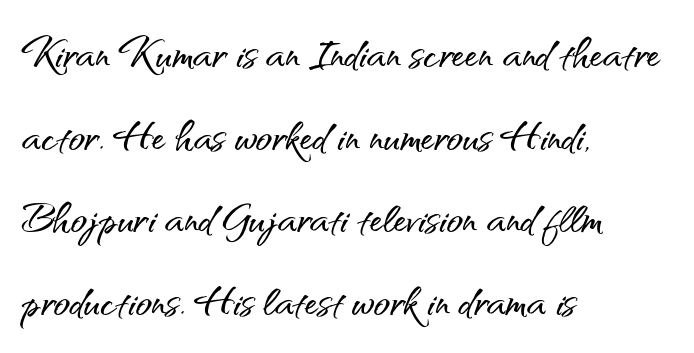
Q: Is the text italic (slanted)? A: Yes.
Q: Is the typeface a serif or a sans-serif typeface? A: Sans-serif.
Q: Is the text underlined? A: No.
Q: How is the paragraph aligned? A: Left-aligned.
Q: Is the spacing between letters normal or unusually wide? A: Normal.
Q: Is the spacing between lines tight, normal or loose? A: Normal.
Q: Width (condensed, normal, or wide)? A: Normal.
Q: Stroke contrast? A: Medium.
Q: x-height? A: Small.
Q: Monospaced? A: No.
